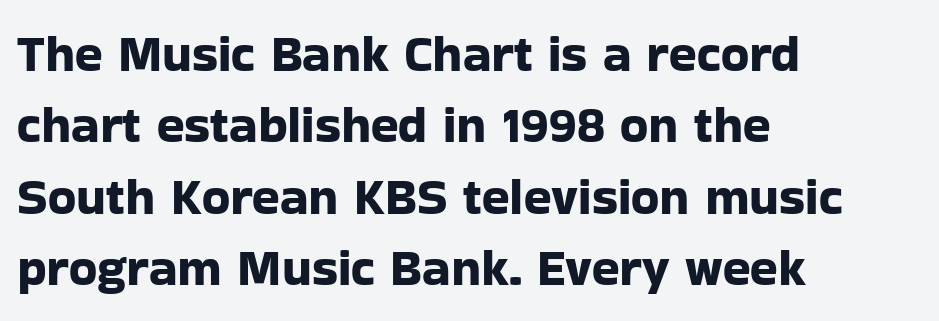
Note the varied advance widths — an 'i' is clearly narrower than an 'm'. Words float on clear page, feet unadorned. Nothing unusual about the tracking: characters are spaced as the font intends. Upright lettering throughout. One glance says typical: line gaps are just what's usual. Typeset ragged right — the left edge is the straight one.
